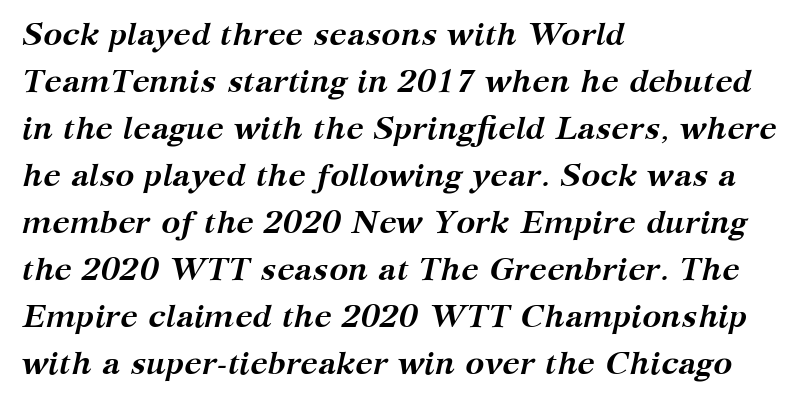
{"serif": "yes", "italic": "yes", "lean": "right", "slant_degrees": 12, "bold": "yes", "weight": "semibold", "width": "normal", "stroke_contrast": "medium", "x_height": "medium", "monospaced": "no", "underline": "no", "align": "left", "line_spacing": "normal", "line_spacing_ratio": 1.47, "letter_spacing": "normal", "letter_spacing_em": 0.0, "glyph_px": 32}
